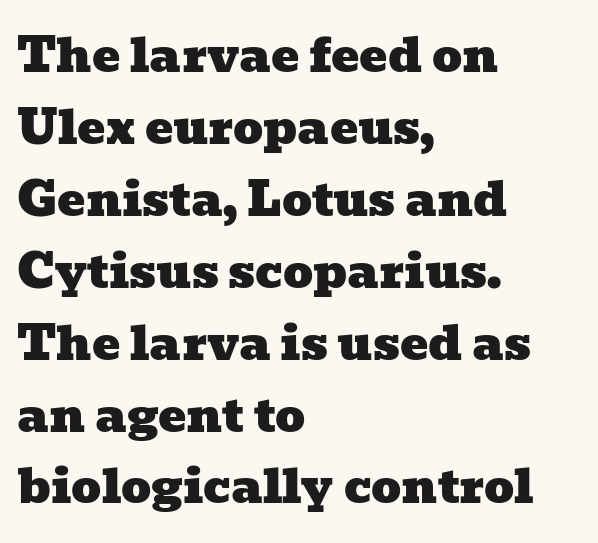
Compared with a centered layout, this one pins lines to the left instead. Unlike a clean sans, this face finishes its strokes with serifs. Varying glyph widths throughout — classic text-font behaviour. The baseline area is clear. Glyph-to-glyph distance matches everyday printed text.
